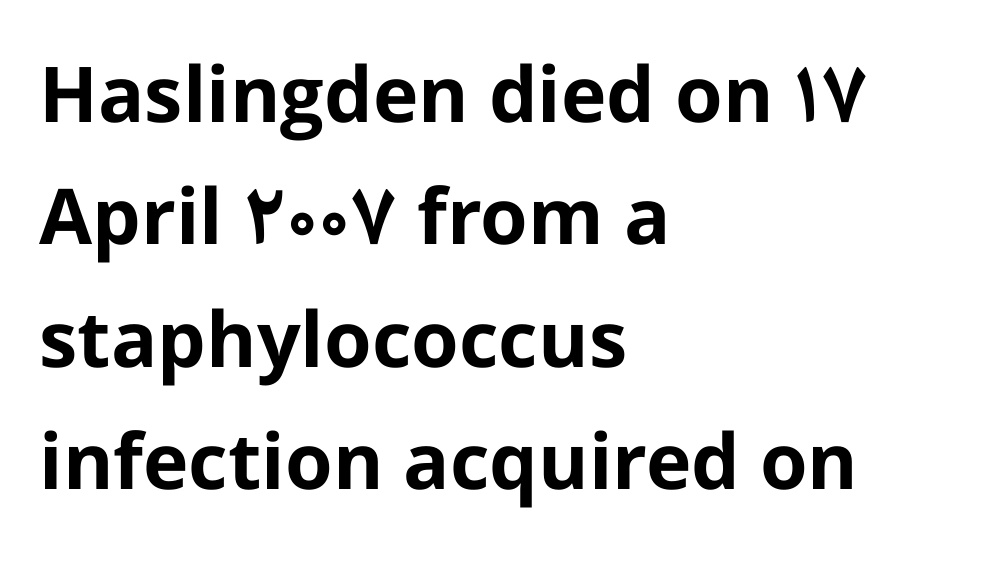
Q: Is the text bold? A: Yes.
Q: Is the text italic (slanted)? A: No, it is upright.
Q: Is the typeface a serif or a sans-serif typeface? A: Sans-serif.
Q: Is the text underlined? A: No.
Q: How is the paragraph aligned? A: Left-aligned.
Q: Is the spacing between letters normal or unusually wide? A: Normal.
Q: Is the spacing between lines tight, normal or loose? A: Normal.
Q: Width (condensed, normal, or wide)? A: Normal.
Q: Stroke contrast? A: Low.
Q: x-height? A: Medium.
Q: Monospaced? A: No.
